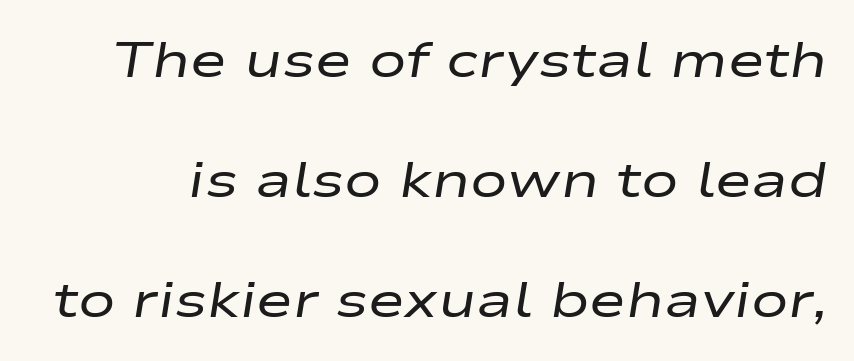
Descenders are the only things crossing below the line. The whole block is typeset with a tilt. The letterforms sit at book weight or below. The lines are spread far apart with generous leading.
